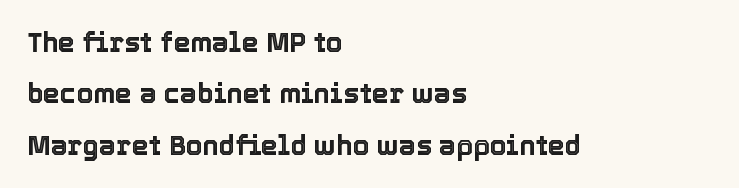
Q: Is the text italic (slanted)? A: No, it is upright.
Q: Is the text underlined? A: No.
Q: How is the paragraph aligned? A: Left-aligned.
Q: Is the spacing between letters normal or unusually wide? A: Normal.
Q: Is the spacing between lines tight, normal or loose? A: Loose.
